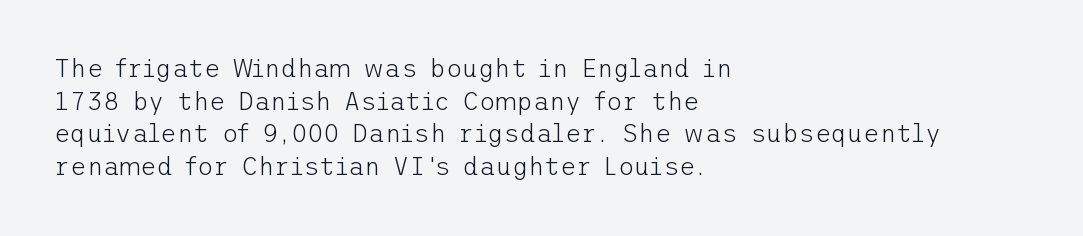
The image shows 25 px text type, upright; set left-aligned, normal line spacing (1.31x), normal letter spacing, not underlined.
